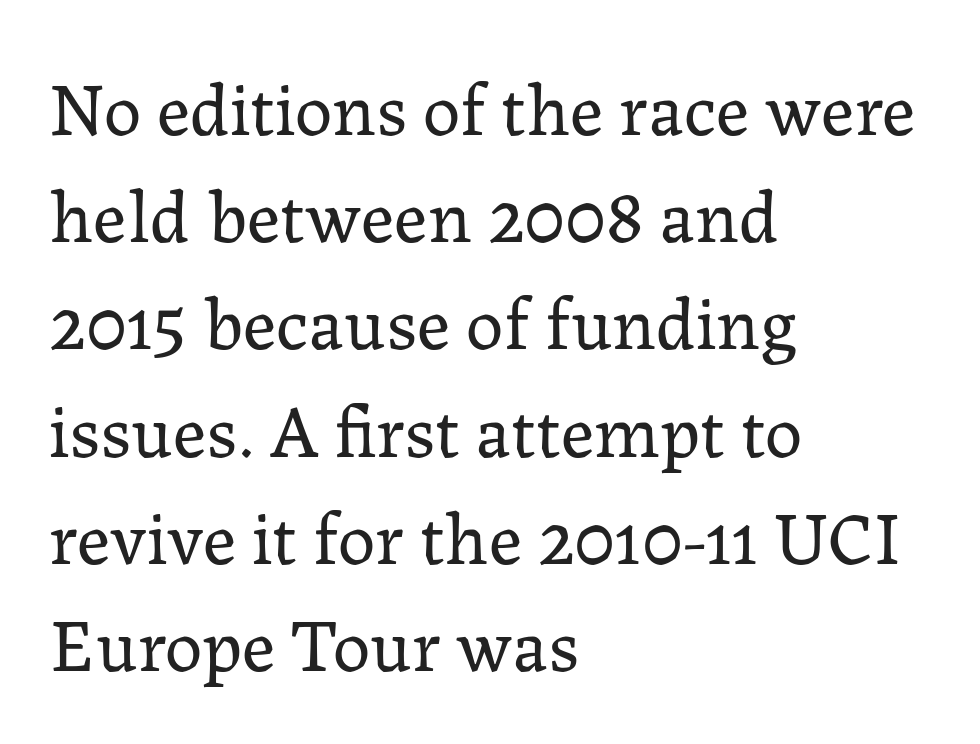
{"serif": "yes", "italic": "no", "bold": "no", "weight": "regular", "width": "normal", "stroke_contrast": "low", "x_height": "medium", "monospaced": "no", "underline": "no", "align": "left", "line_spacing": "normal", "line_spacing_ratio": 1.43, "letter_spacing": "normal", "letter_spacing_em": 0.0, "glyph_px": 75}
